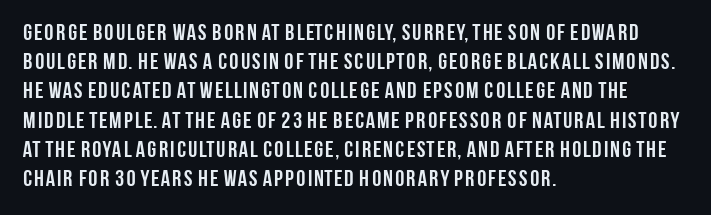
The image shows 23 px bold type, upright; set left-aligned, normal line spacing (1.27x), normal letter spacing, not underlined.
